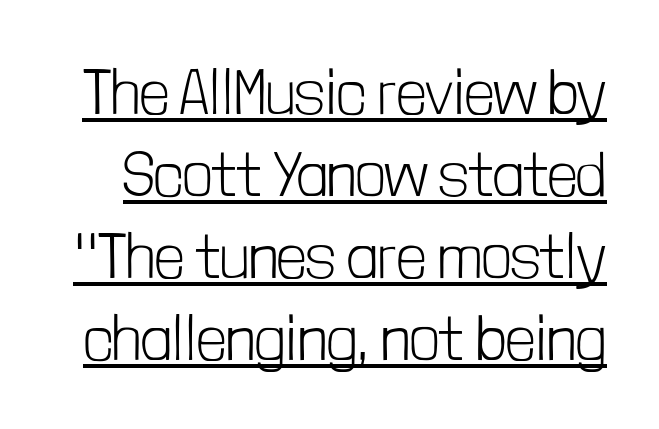
The image shows 64 px light, condensed sans-serif type, upright; set normal line spacing (1.28x), normal letter spacing, underlined; low stroke contrast and a medium x-height.
